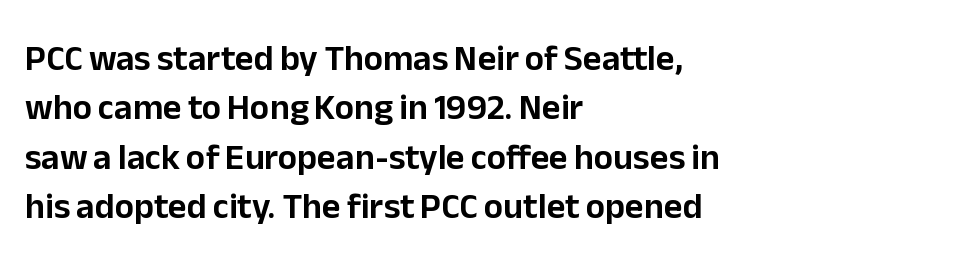
{"serif": "no", "italic": "no", "width": "normal", "stroke_contrast": "low", "x_height": "medium", "monospaced": "no", "underline": "no", "align": "left", "line_spacing": "normal", "line_spacing_ratio": 1.37, "letter_spacing": "normal", "letter_spacing_em": 0.0, "glyph_px": 36}
